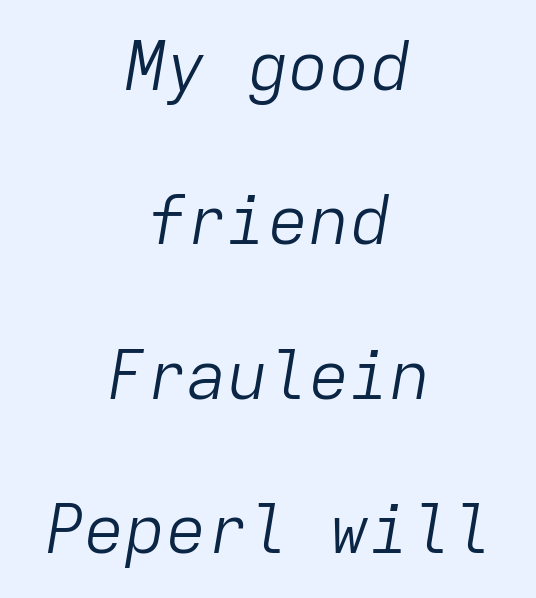
Q: Is the text bold? A: No.
Q: Is the text italic (slanted)? A: Yes, it leans right by about 9 degrees.
Q: Is the text underlined? A: No.
Q: How is the paragraph aligned? A: Centered.
Q: Is the spacing between letters normal or unusually wide? A: Normal.
Q: Is the spacing between lines tight, normal or loose? A: Loose.
Q: Width (condensed, normal, or wide)? A: Normal.
Q: Stroke contrast? A: Low.
Q: x-height? A: Medium.
Q: Monospaced? A: Yes.
